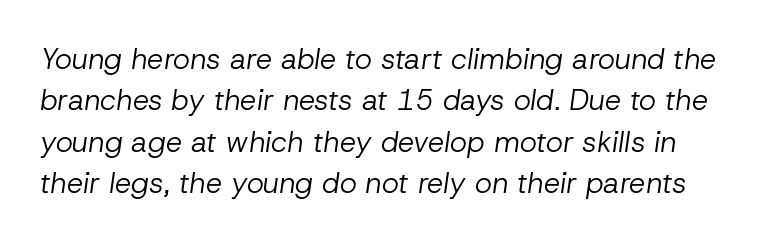
The image shows 29 px regular-weight type, italic (leaning right); set normal line spacing (1.43x), normal letter spacing, not underlined; low stroke contrast and a medium x-height.
